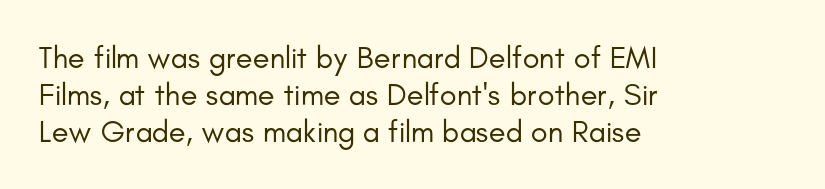
The image shows 31 px regular-weight sans-serif type, upright; set left-aligned, line spacing 1.2x, normal letter spacing, not underlined; low stroke contrast and a small x-height.
